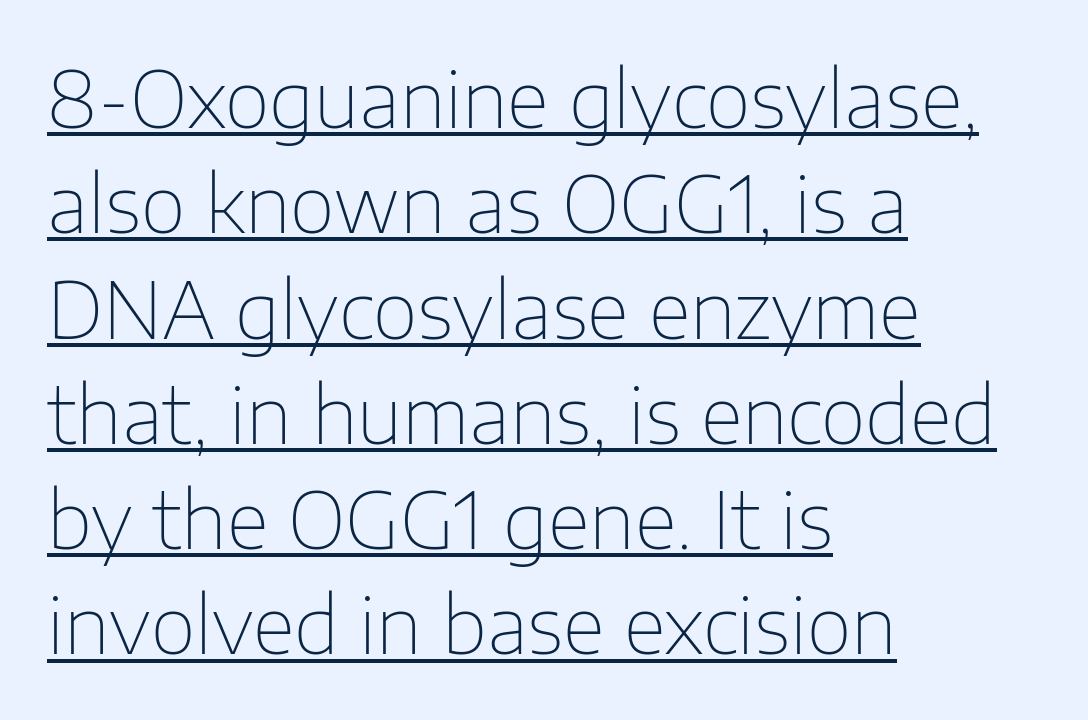
The image shows 78 px thin sans-serif type, upright; set left-aligned, normal line spacing (1.35x), normal letter spacing, underlined; low stroke contrast and a medium x-height.
